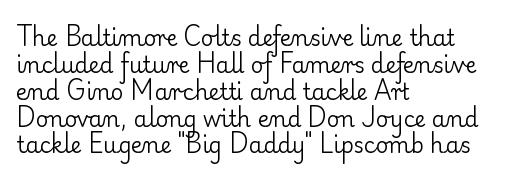
The image shows 22 px text type, upright; set left-aligned, line spacing 1.22x, normal letter spacing, not underlined.
